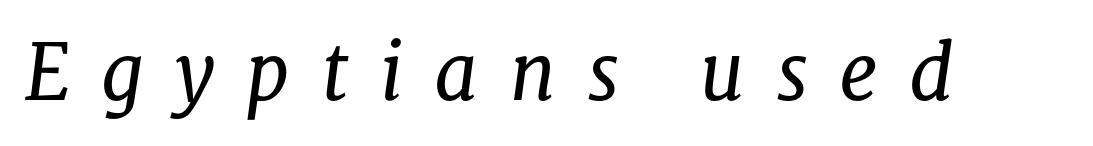
{"serif": "yes", "italic": "yes", "lean": "right", "slant_degrees": 8, "bold": "no", "weight": "regular", "width": "normal", "stroke_contrast": "low", "x_height": "medium", "monospaced": "no", "underline": "no", "letter_spacing": "wide", "letter_spacing_em": 0.4, "glyph_px": 77}
